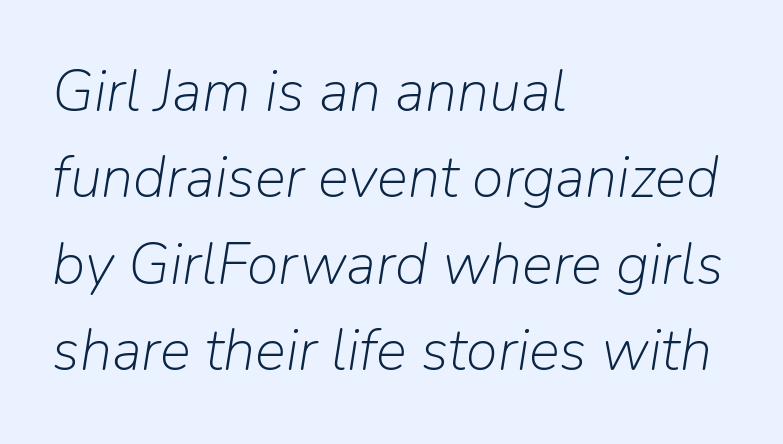
The image shows 58 px light type, italic (leaning right); set left-aligned, normal line spacing (1.49x), normal letter spacing, not underlined; low stroke contrast and a medium x-height.
